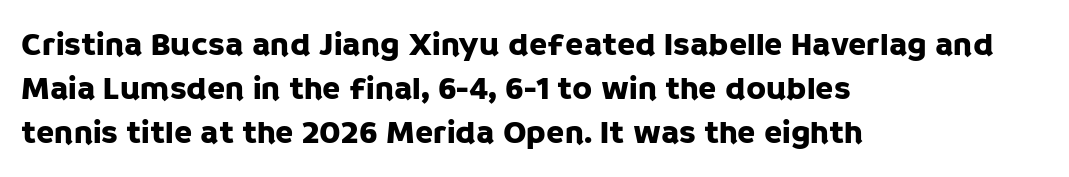
Notice how descenders clear the ascenders below comfortably — that's standard leading. The characters display no serif detailing; their extremities are plain. Every character sits straight up, as roman type does. Lines of text with bare space underneath.
